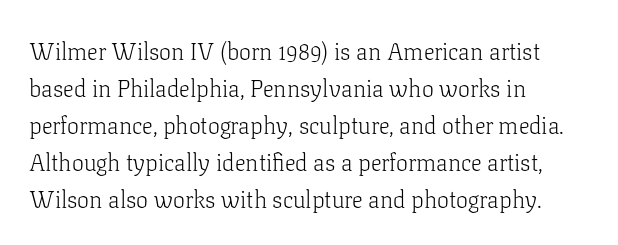
The image shows 24 px text type, upright; set left-aligned, normal line spacing (1.54x), normal letter spacing, not underlined.
